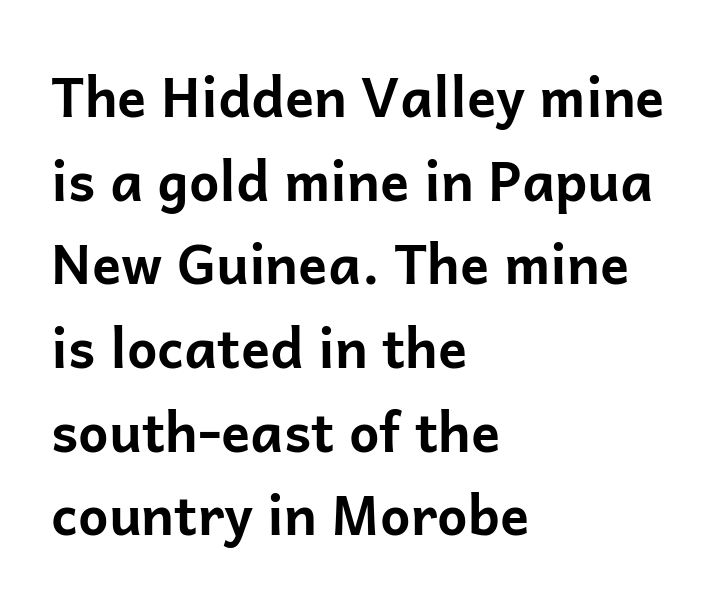
The characters display no serif detailing; their extremities are plain. A typesetter would call this proportional, since set widths differ per character. Default kerning and tracking; the words read as compact shapes. Posture: vertical. Rows of type keep a routine distance in the vertical direction. Has an underline been added? It has not.
